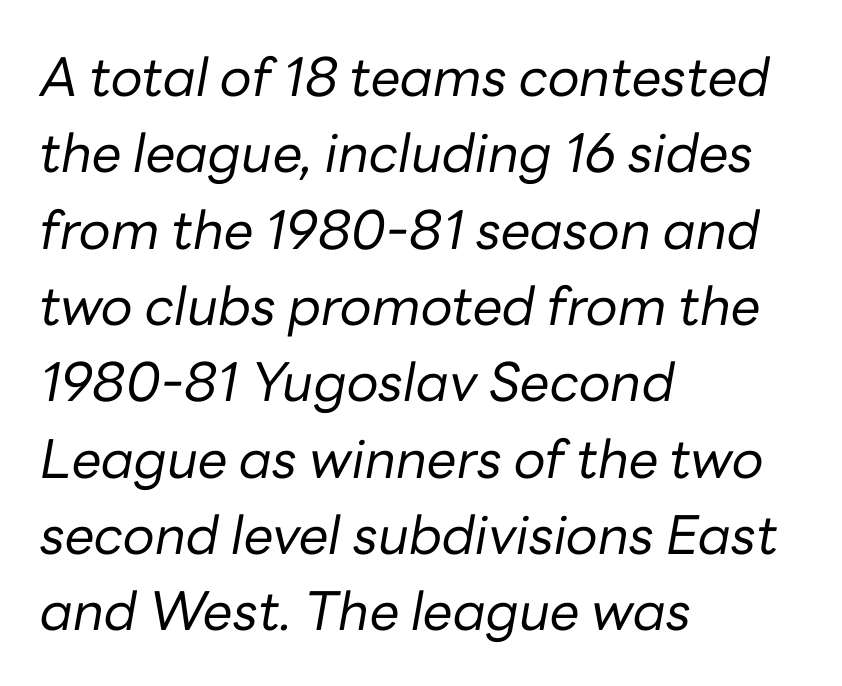
{"italic": "yes", "lean": "right", "slant_degrees": 10, "bold": "no", "weight": "regular", "width": "normal", "stroke_contrast": "low", "x_height": "medium", "monospaced": "no", "underline": "no", "align": "left", "line_spacing": "normal", "line_spacing_ratio": 1.44, "letter_spacing": "normal", "letter_spacing_em": 0.0, "glyph_px": 53}
